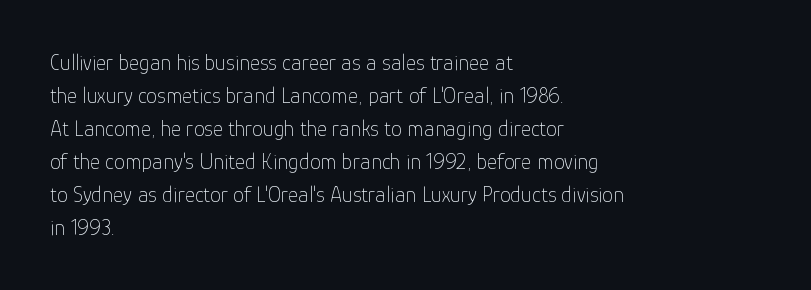
Q: Is the text bold? A: No.
Q: Is the text italic (slanted)? A: No, it is upright.
Q: Is the text underlined? A: No.
Q: How is the paragraph aligned? A: Left-aligned.
Q: Is the spacing between letters normal or unusually wide? A: Normal.
Q: Is the spacing between lines tight, normal or loose? A: Normal.
